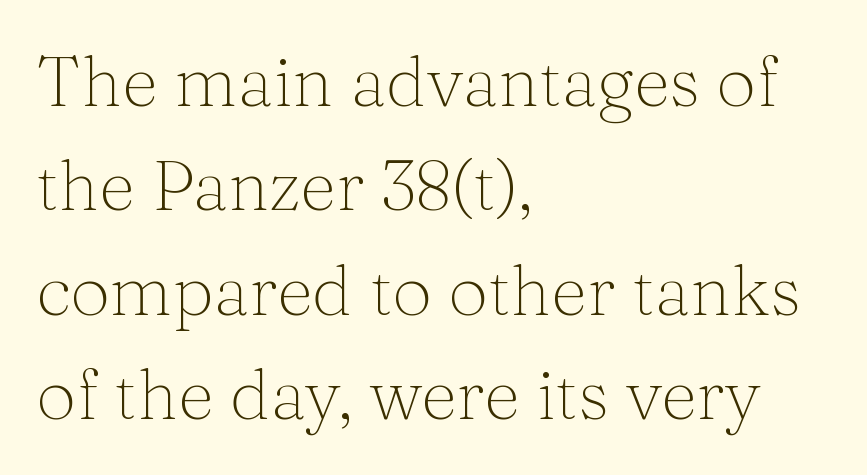
{"serif": "yes", "italic": "no", "bold": "no", "weight": "thin", "width": "normal", "stroke_contrast": "medium", "x_height": "medium", "monospaced": "no", "underline": "no", "align": "left", "line_spacing": "normal", "line_spacing_ratio": 1.47, "letter_spacing": "normal", "letter_spacing_em": 0.0, "glyph_px": 71}
